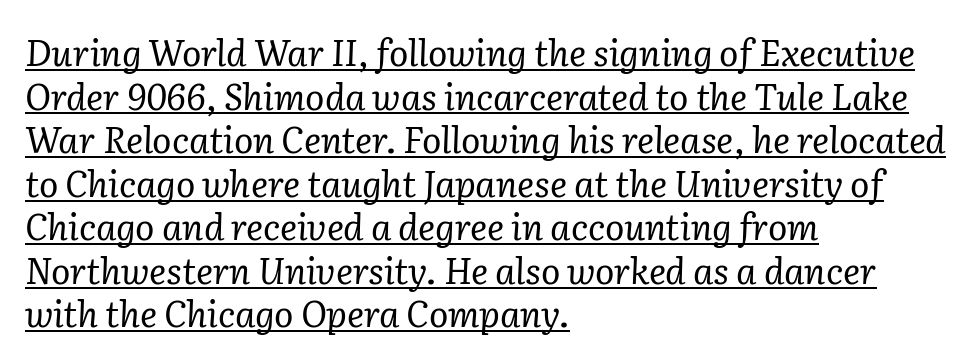
The image shows 36 px regular-weight serif type, italic (leaning right); set left-aligned, line spacing 1.21x, normal letter spacing, underlined; low stroke contrast and a medium x-height.
